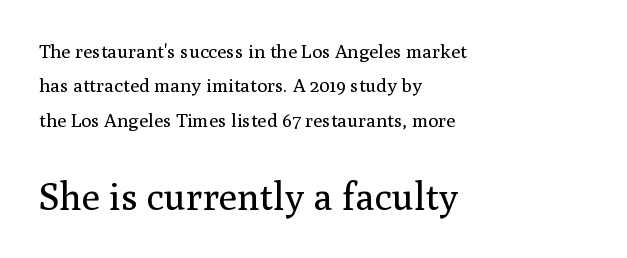
{"serif": "yes", "italic": "no", "bold": "no", "weight": "regular", "width": "normal", "stroke_contrast": "medium", "x_height": "medium", "monospaced": "no", "underline": "no", "align": "left", "line_spacing_ratio": 1.81, "letter_spacing": "normal", "letter_spacing_em": 0.0, "larger_block": "second", "size_ratio": 2.0, "glyph_px": 38}
